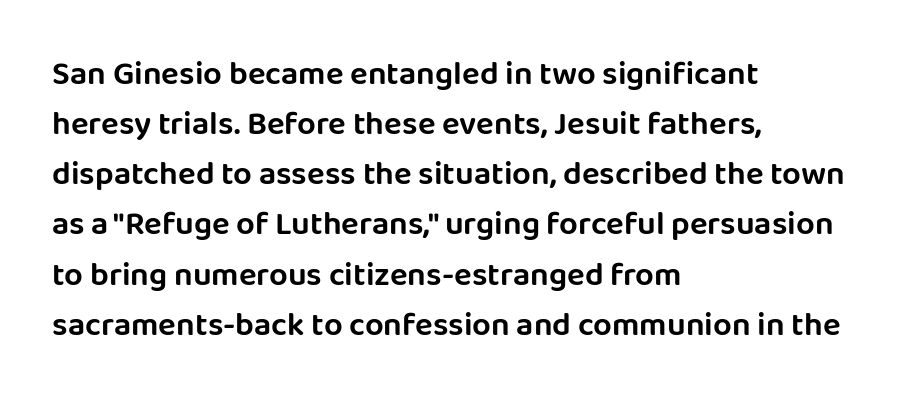
The image shows 33 px sans-serif type, upright; set left-aligned, normal line spacing (1.52x), normal letter spacing, not underlined; low stroke contrast and a large x-height.
